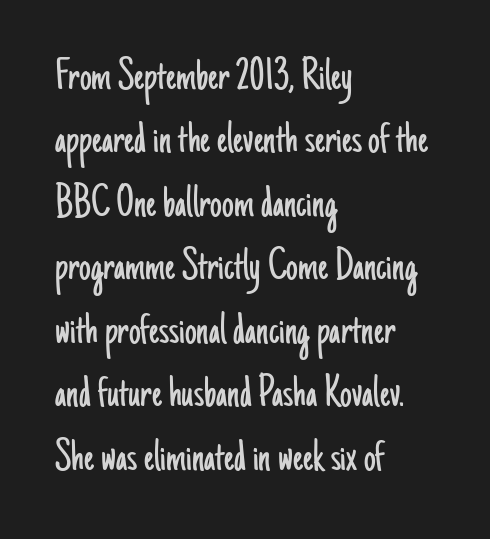
The letterforms sit at book weight or below. Evenly set lines give the paragraph a standard silhouette. Posture: straight, roman, zero tilt. The letters carry no serifs — their stems end cleanly without finishing strokes.
